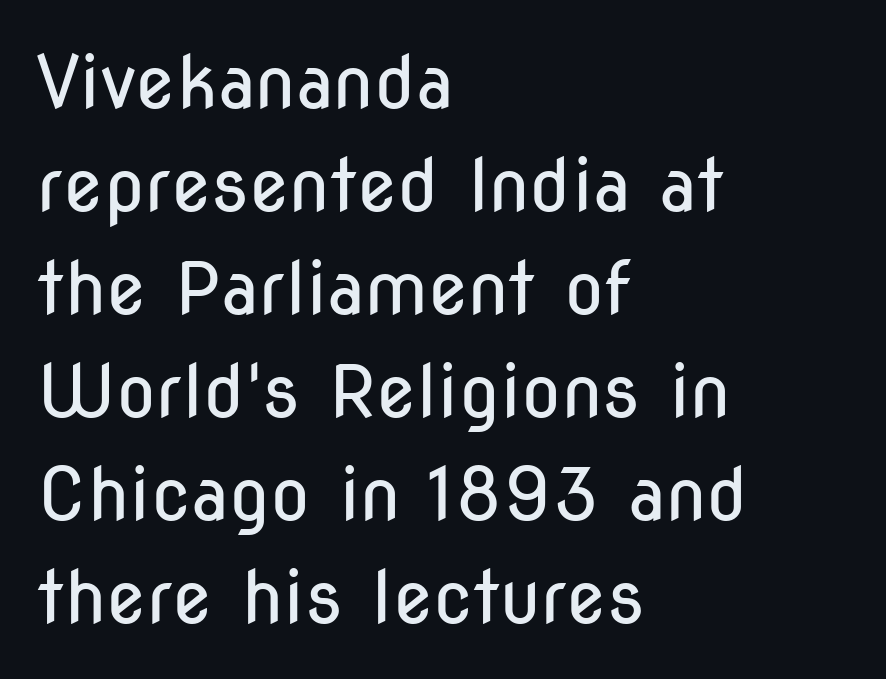
{"serif": "no", "italic": "no", "bold": "no", "weight": "regular", "width": "condensed", "stroke_contrast": "low", "x_height": "medium", "monospaced": "no", "underline": "no", "align": "left", "line_spacing": "normal", "line_spacing_ratio": 1.41, "letter_spacing": "normal", "letter_spacing_em": 0.0, "glyph_px": 73}
